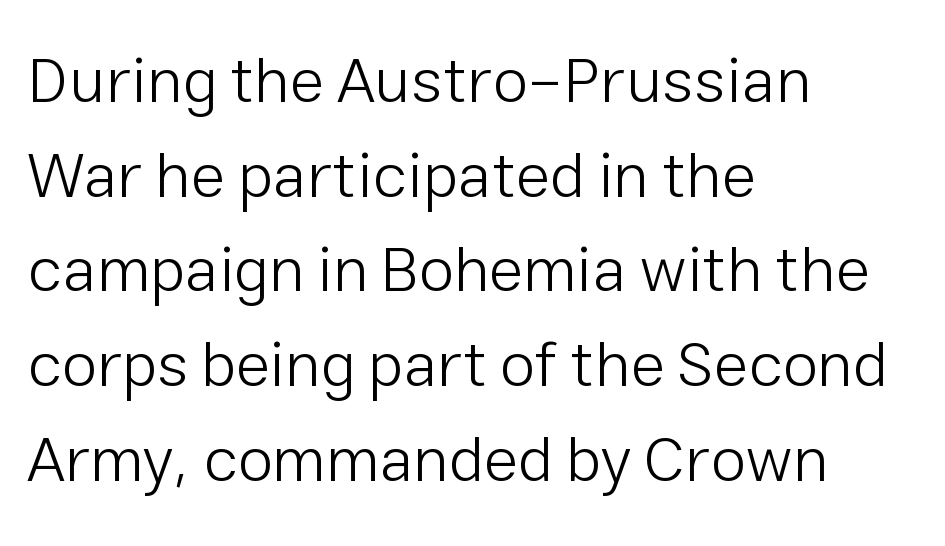
Q: Is the text bold? A: No.
Q: Is the text italic (slanted)? A: No, it is upright.
Q: Is the typeface a serif or a sans-serif typeface? A: Sans-serif.
Q: Is the text underlined? A: No.
Q: How is the paragraph aligned? A: Left-aligned.
Q: Is the spacing between letters normal or unusually wide? A: Normal.
Q: Is the spacing between lines tight, normal or loose? A: Normal.
Q: Width (condensed, normal, or wide)? A: Normal.
Q: Stroke contrast? A: Low.
Q: x-height? A: Medium.
Q: Monospaced? A: No.
